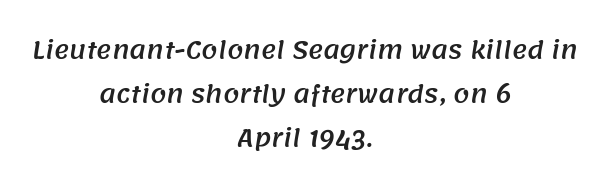
This block would shrink considerably if given ordinary leading; it's expanded now. The foot of each line stays bare and open. Glyph-to-glyph distance matches everyday printed text. One-word summary of the alignment: center.
